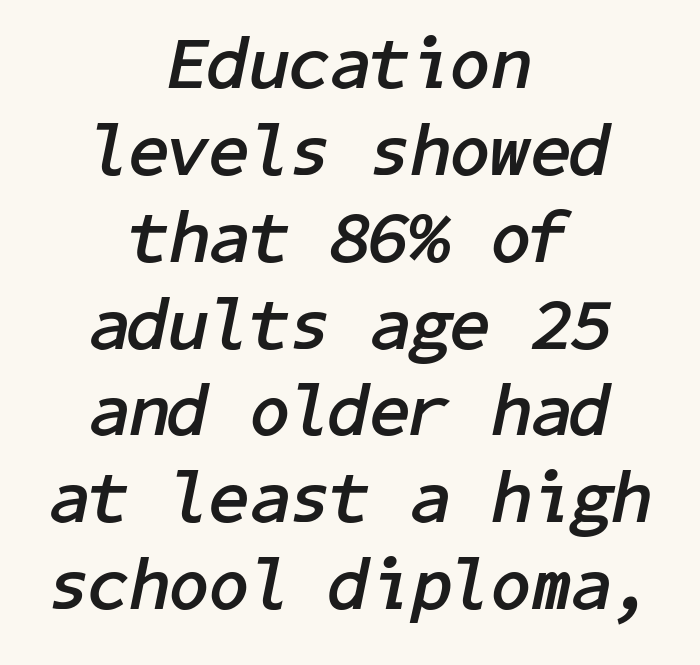
The image shows 73 px semibold type, italic (leaning right); set centered, line spacing 1.19x, normal letter spacing, not underlined; low stroke contrast and a medium x-height.
